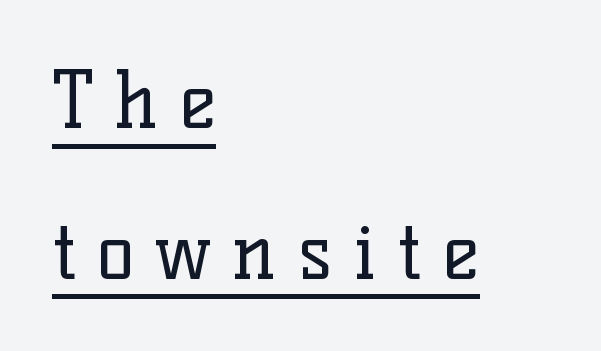
The image shows 78 px regular-weight serif type, upright; set left-aligned, loose line spacing (1.93x), unusually wide letter spacing (+0.27 em), underlined; low stroke contrast and a medium x-height.
